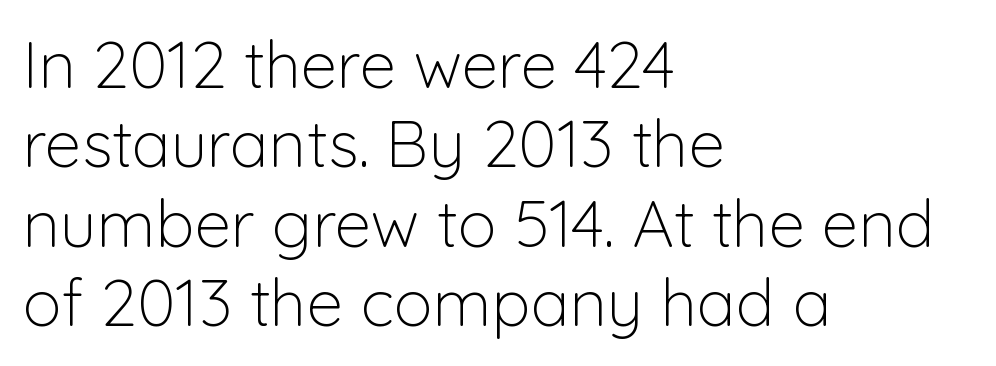
Q: Is the text bold? A: No.
Q: Is the text italic (slanted)? A: No, it is upright.
Q: Is the typeface a serif or a sans-serif typeface? A: Sans-serif.
Q: Is the text underlined? A: No.
Q: How is the paragraph aligned? A: Left-aligned.
Q: Is the spacing between letters normal or unusually wide? A: Normal.
Q: Width (condensed, normal, or wide)? A: Normal.
Q: Stroke contrast? A: Low.
Q: x-height? A: Medium.
Q: Monospaced? A: No.
